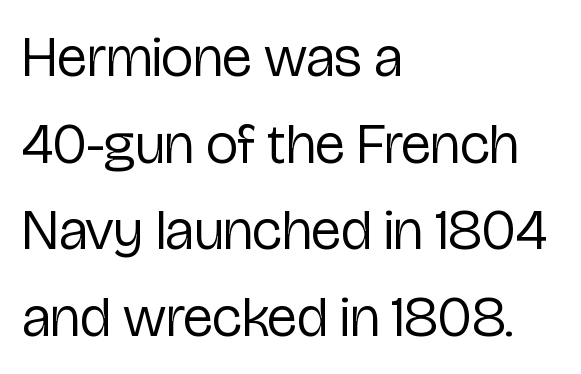
The image shows 57 px regular-weight, condensed sans-serif type, upright; set left-aligned, normal line spacing (1.52x), normal letter spacing, not underlined; low stroke contrast and a medium x-height.
